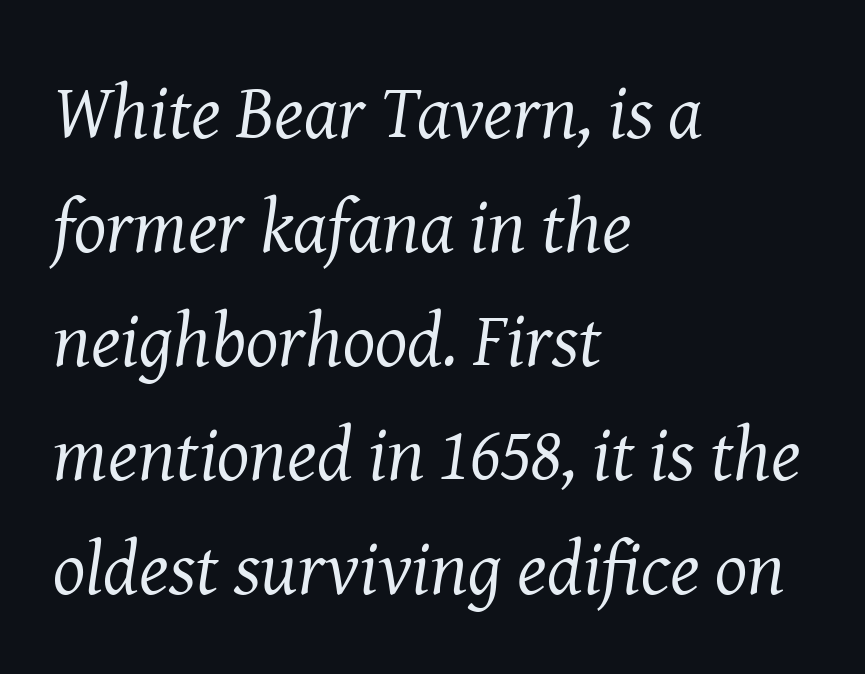
Q: Is the text bold? A: No.
Q: Is the text italic (slanted)? A: Yes, it leans right by about 8 degrees.
Q: Is the typeface a serif or a sans-serif typeface? A: Serif.
Q: Is the text underlined? A: No.
Q: How is the paragraph aligned? A: Left-aligned.
Q: Is the spacing between letters normal or unusually wide? A: Normal.
Q: Is the spacing between lines tight, normal or loose? A: Normal.
Q: Width (condensed, normal, or wide)? A: Normal.
Q: Stroke contrast? A: Medium.
Q: x-height? A: Medium.
Q: Monospaced? A: No.
